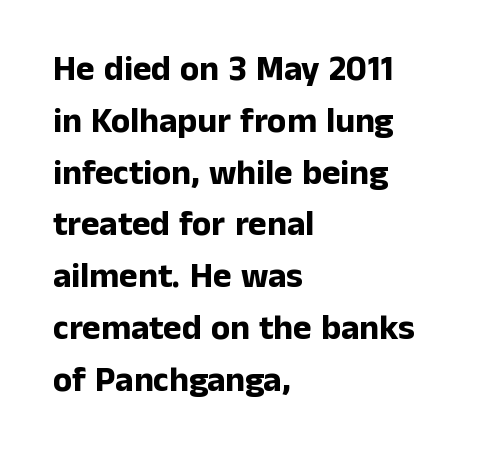
{"serif": "no", "italic": "no", "bold": "yes", "weight": "bold", "width": "normal", "stroke_contrast": "low", "x_height": "medium", "monospaced": "no", "underline": "no", "align": "left", "line_spacing": "normal", "line_spacing_ratio": 1.48, "letter_spacing": "normal", "letter_spacing_em": 0.0, "glyph_px": 35}
